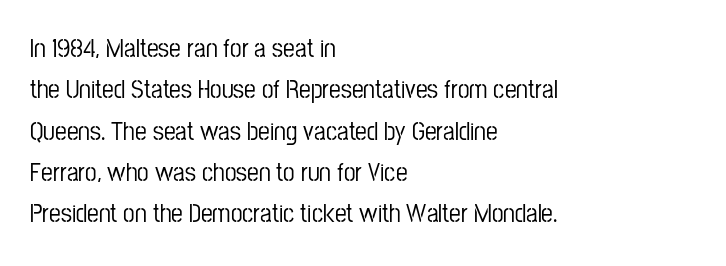
{"italic": "no", "underline": "no", "align": "left", "line_spacing": "normal", "line_spacing_ratio": 1.59, "letter_spacing": "normal", "letter_spacing_em": 0.0, "glyph_px": 26}
